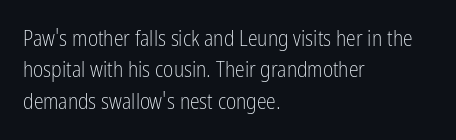
The line-height multiplier appears to be the usual default. The ragged edge is on the right, which tells us the setting is flush left. A typesetter would mark this as roman, not italic. This sample uses plain, unmodified letter spacing. No letter is thick-stroked: the sample isn't bold.
